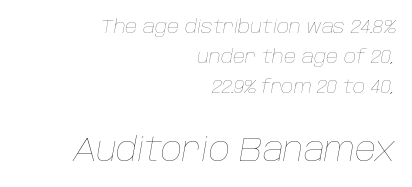
Q: Is the text bold? A: No.
Q: Is the text italic (slanted)? A: Yes, it leans right by about 10 degrees.
Q: Is the text underlined? A: No.
Q: How is the paragraph aligned? A: Right-aligned.
Q: Is the spacing between letters normal or unusually wide? A: Normal.
Q: Is the spacing between lines tight, normal or loose? A: Normal.
Q: Which block of text is set in a larger size, the first (top) or the second (bottom)? A: The second (bottom) one.
Q: Width (condensed, normal, or wide)? A: Normal.
Q: Stroke contrast? A: Low.
Q: x-height? A: Large.
Q: Monospaced? A: No.
